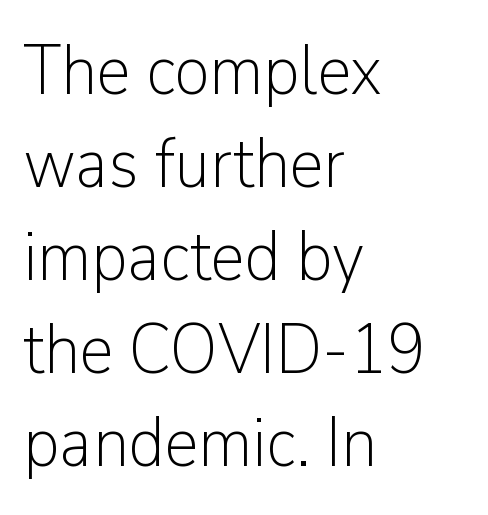
The image shows 70 px light sans-serif type, upright; set left-aligned, normal line spacing (1.33x), normal letter spacing, not underlined; low stroke contrast and a medium x-height.
